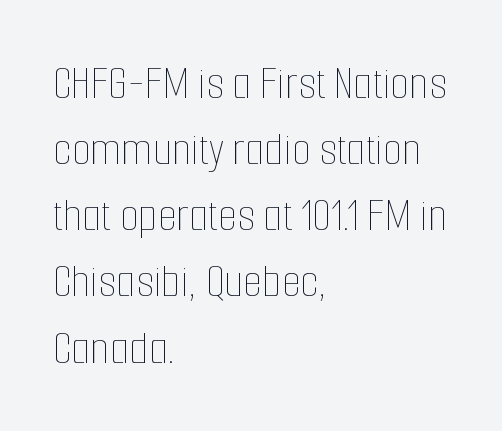
Regular leading. The lines are quadded left. No heavy texture on the line: the type isn't bold. Looks like regular typesetting: each glyph gets only the width it needs.
